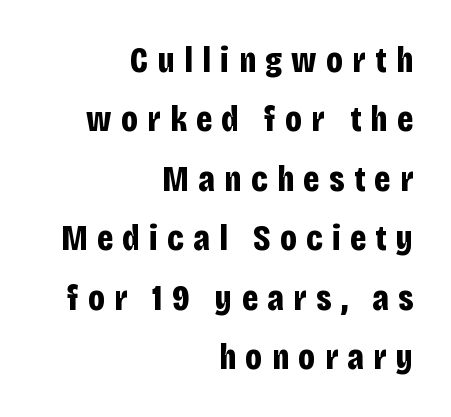
The image shows 36 px bold, condensed sans-serif type, upright; set right-aligned, normal line spacing (1.65x), unusually wide letter spacing (+0.26 em), not underlined; low stroke contrast and a large x-height.
